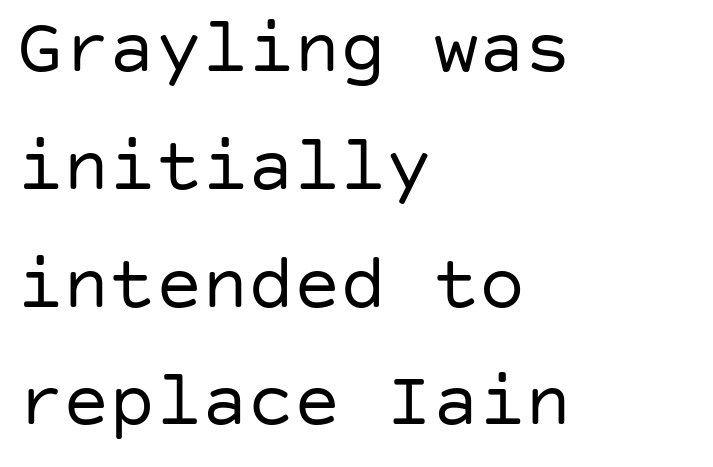
Q: Is the text bold? A: No.
Q: Is the text italic (slanted)? A: No, it is upright.
Q: Is the typeface a serif or a sans-serif typeface? A: Sans-serif.
Q: Is the text underlined? A: No.
Q: How is the paragraph aligned? A: Left-aligned.
Q: Is the spacing between letters normal or unusually wide? A: Normal.
Q: Is the spacing between lines tight, normal or loose? A: Normal.
Q: Width (condensed, normal, or wide)? A: Normal.
Q: Stroke contrast? A: Low.
Q: x-height? A: Large.
